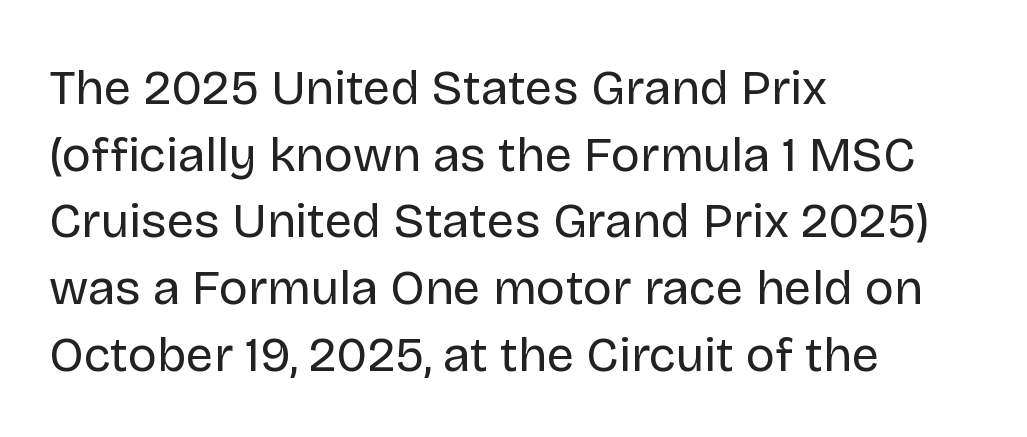
The passage shown is typeset with a sans-serif family. The font's upright variant was chosen for this text. Each stroke keeps to a modest, everyday thickness or less. The passage shown is typed in a proportional face where columns would drift.
